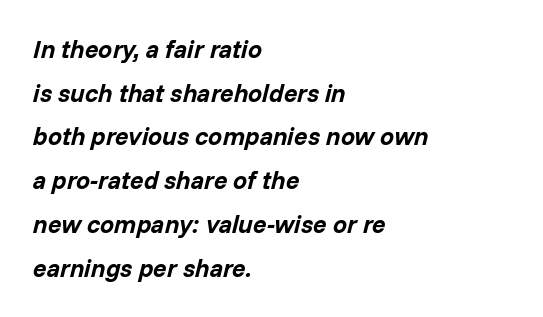
The image shows 25 px bold type, italic (leaning right); set left-aligned, line spacing 1.75x, normal letter spacing, not underlined.
